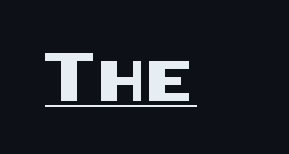
Letter spacing: default. Every stem runs plumb, perpendicular to the baseline. The string is rendered with underlining switched on. Nothing sits at the stroke ends, so this counts as sans-serif.
